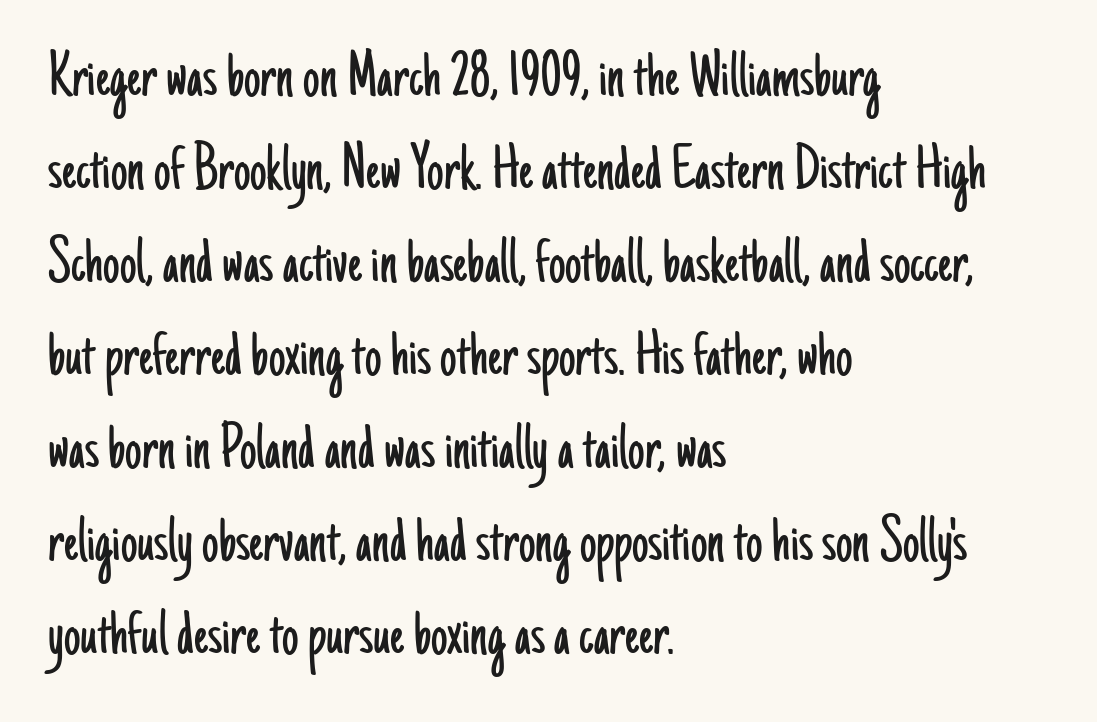
The image shows 66 px light, condensed sans-serif type, upright; set left-aligned, normal line spacing (1.41x), normal letter spacing, not underlined; low stroke contrast and a small x-height.
